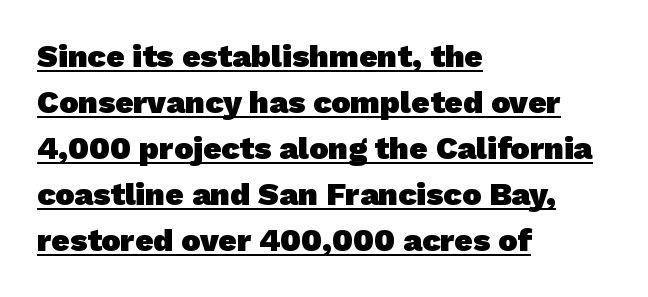
Q: Is the text bold? A: Yes.
Q: Is the typeface a serif or a sans-serif typeface? A: Sans-serif.
Q: Is the text underlined? A: Yes.
Q: How is the paragraph aligned? A: Left-aligned.
Q: Is the spacing between letters normal or unusually wide? A: Normal.
Q: Is the spacing between lines tight, normal or loose? A: Normal.
Q: Width (condensed, normal, or wide)? A: Normal.
Q: Stroke contrast? A: Low.
Q: x-height? A: Medium.
Q: Monospaced? A: No.
